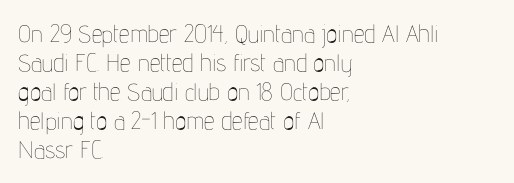
The image shows 24 px text type, upright; set left-aligned, line spacing 1.21x, normal letter spacing, not underlined.
